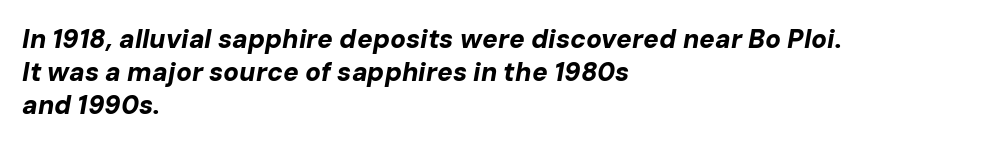
Q: Is the text bold? A: Yes.
Q: Is the text italic (slanted)? A: Yes, it leans right by about 10 degrees.
Q: Is the text underlined? A: No.
Q: How is the paragraph aligned? A: Left-aligned.
Q: Is the spacing between letters normal or unusually wide? A: Normal.
Q: Is the spacing between lines tight, normal or loose? A: Normal.
